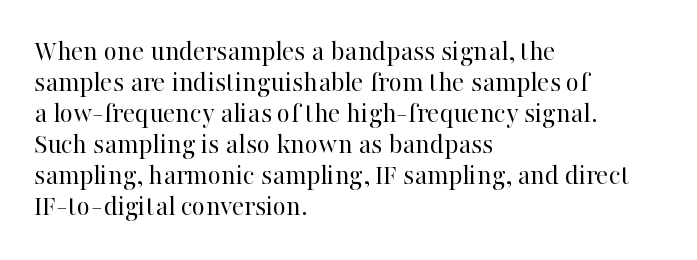
These lines are rendered in a variable-pitch font. The letters stand upright; this is a roman face. Compared with typical paragraphs, the rows here are closer together. This rendering leaves character spacing at its baseline value.
